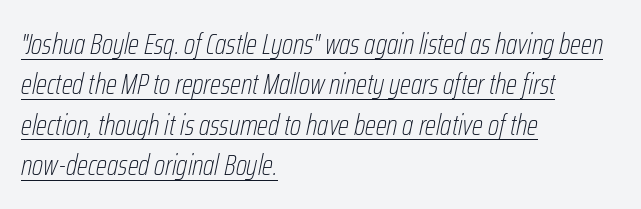
Q: Is the text bold? A: No.
Q: Is the text italic (slanted)? A: Yes, it leans right by about 12 degrees.
Q: Is the text underlined? A: Yes.
Q: How is the paragraph aligned? A: Left-aligned.
Q: Is the spacing between letters normal or unusually wide? A: Normal.
Q: Is the spacing between lines tight, normal or loose? A: Normal.
Q: Width (condensed, normal, or wide)? A: Condensed.
Q: Stroke contrast? A: Low.
Q: x-height? A: Medium.
Q: Monospaced? A: No.
